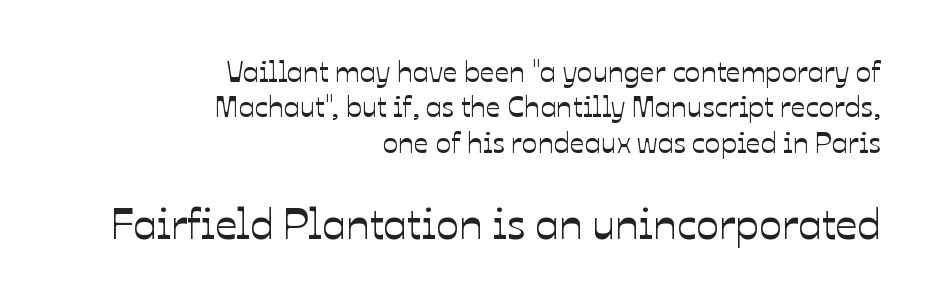
Q: Is the text italic (slanted)? A: No, it is upright.
Q: Is the text underlined? A: No.
Q: How is the paragraph aligned? A: Right-aligned.
Q: Is the spacing between letters normal or unusually wide? A: Normal.
Q: Which block of text is set in a larger size, the first (top) or the second (bottom)? A: The second (bottom) one.
Q: Width (condensed, normal, or wide)? A: Normal.
Q: Stroke contrast? A: Low.
Q: x-height? A: Medium.
Q: Monospaced? A: No.
